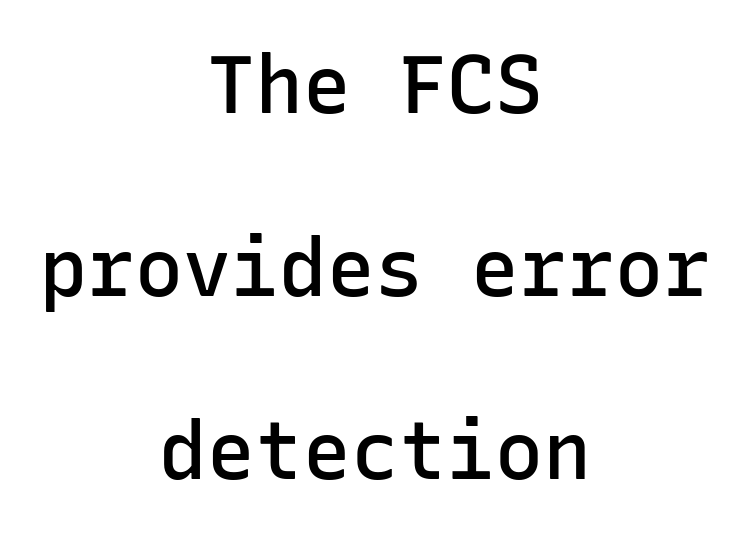
The image shows 80 px semibold sans-serif type, upright, monospaced; set centered, loose line spacing (2.29x), normal letter spacing, not underlined; low stroke contrast and a medium x-height.
